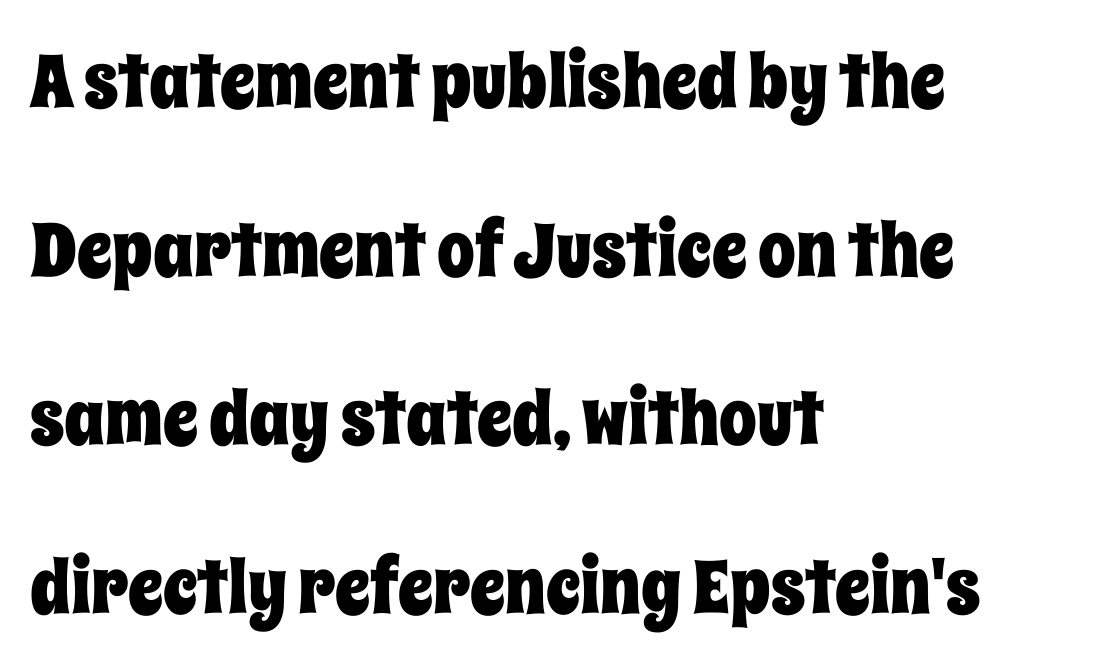
The image shows 75 px condensed type, upright; set left-aligned, loose line spacing (2.25x), normal letter spacing, not underlined; low stroke contrast and a large x-height.
